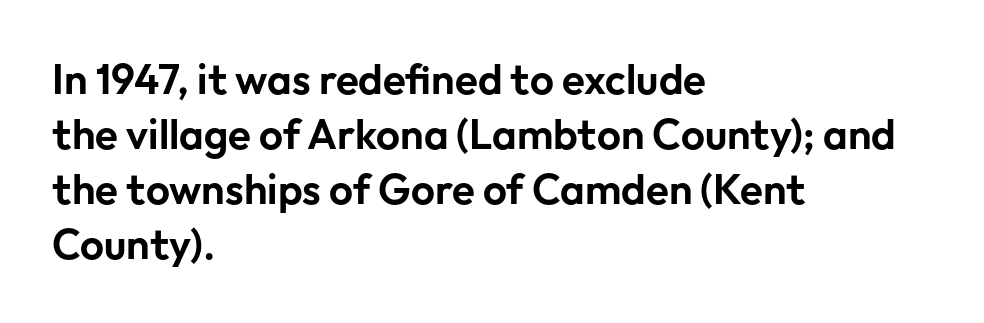
There is no visible air inserted between adjacent glyphs. Stroke terminals: plain, sans-serif. Vertically, the passage feels balanced, rows spaced as you'd expect. A typesetter would call this proportional, since set widths differ per character. The type sits square on the baseline with zero lean.
